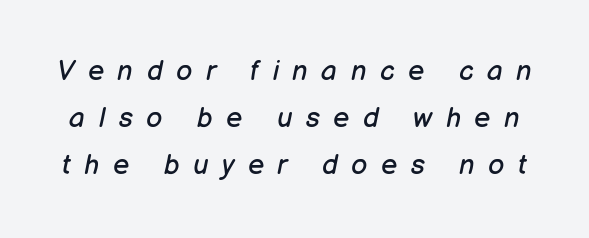
The image shows 28 px regular-weight type, italic (leaning right); set normal line spacing (1.68x), unusually wide letter spacing (+0.48 em), not underlined; low stroke contrast and a medium x-height.
